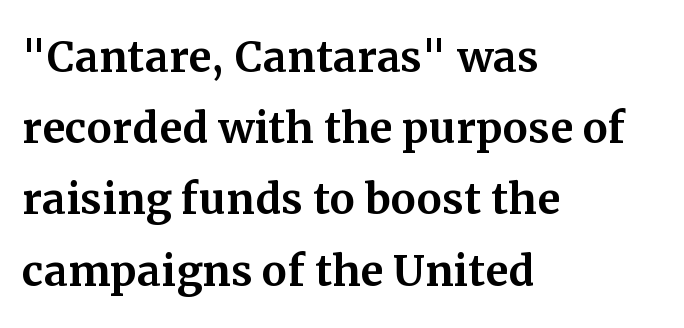
The image shows 57 px serif type, upright; set left-aligned, normal line spacing (1.25x), normal letter spacing, not underlined; medium stroke contrast and a medium x-height.
